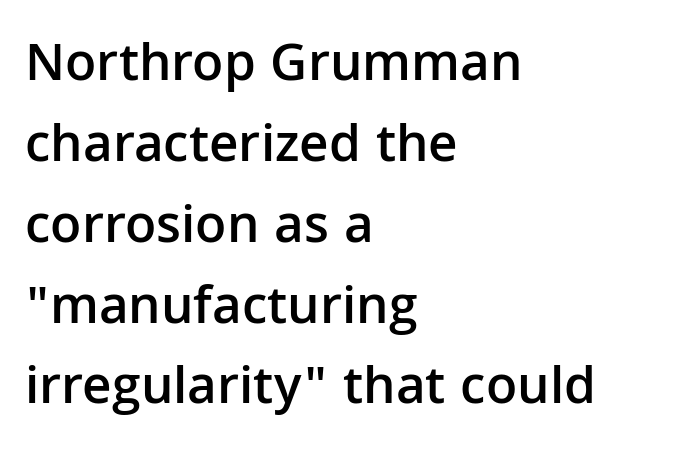
{"serif": "no", "italic": "no", "bold": "semi", "weight": "semibold", "width": "normal", "stroke_contrast": "low", "x_height": "medium", "monospaced": "no", "underline": "no", "align": "left", "line_spacing": "normal", "line_spacing_ratio": 1.47, "letter_spacing": "normal", "letter_spacing_em": 0.0, "glyph_px": 55}
